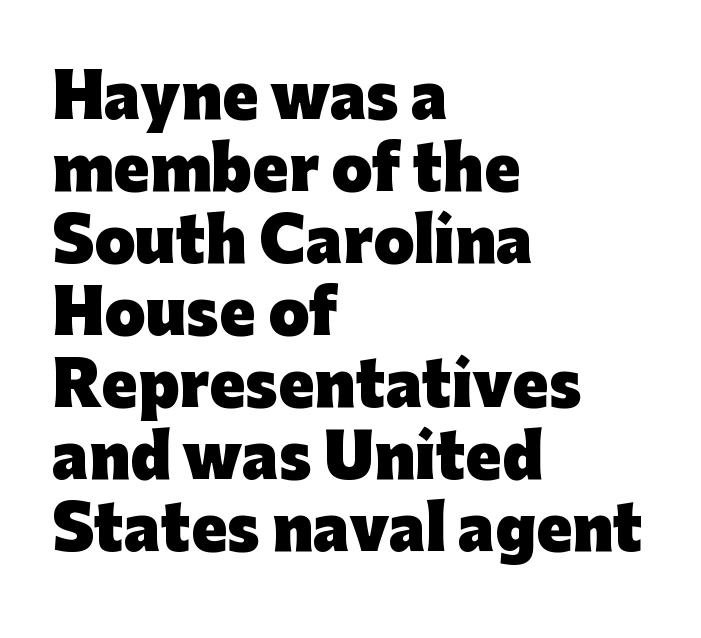
Q: Is the text bold? A: Yes.
Q: Is the text italic (slanted)? A: No, it is upright.
Q: Is the typeface a serif or a sans-serif typeface? A: Sans-serif.
Q: Is the text underlined? A: No.
Q: How is the paragraph aligned? A: Left-aligned.
Q: Is the spacing between letters normal or unusually wide? A: Normal.
Q: Width (condensed, normal, or wide)? A: Normal.
Q: Stroke contrast? A: Low.
Q: x-height? A: Medium.
Q: Monospaced? A: No.
